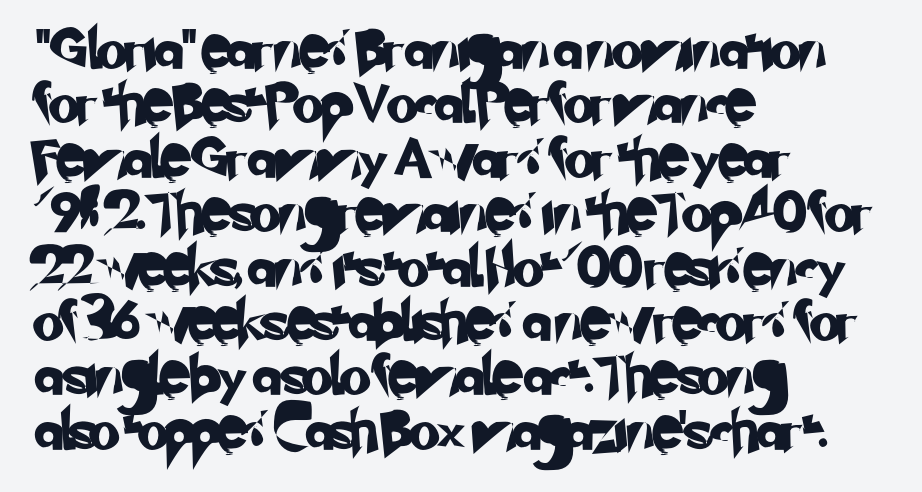
A typesetter would call this zero additional tracking. The passage shown is typeset with a sans-serif family. Beneath every word, the page is bare. Character widths vary here, with narrow letters taking less room than wide ones. Interline gaps are of average width in this sample. Alignment: flush left.
